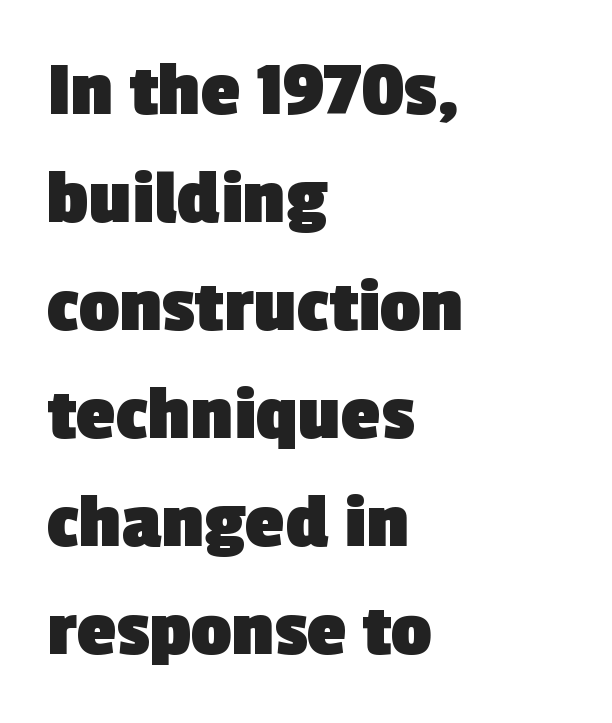
Q: Is the text bold? A: Yes.
Q: Is the typeface a serif or a sans-serif typeface? A: Sans-serif.
Q: Is the text underlined? A: No.
Q: How is the paragraph aligned? A: Left-aligned.
Q: Is the spacing between letters normal or unusually wide? A: Normal.
Q: Is the spacing between lines tight, normal or loose? A: Normal.
Q: Width (condensed, normal, or wide)? A: Normal.
Q: x-height? A: Medium.
Q: Monospaced? A: No.
